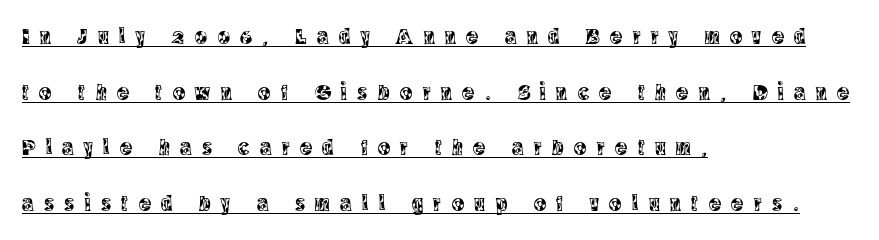
The image shows 23 px text type, upright; set left-aligned, loose line spacing (2.42x), unusually wide letter spacing (+0.45 em), underlined.
